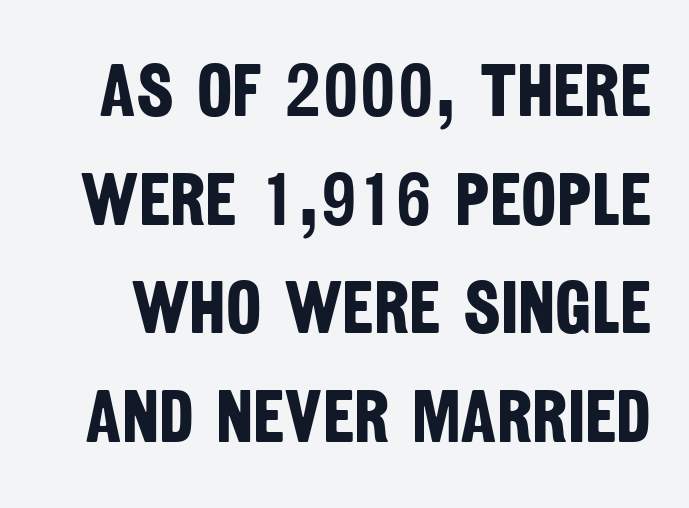
Q: Is the text bold? A: Yes.
Q: Is the typeface a serif or a sans-serif typeface? A: Sans-serif.
Q: Is the text underlined? A: No.
Q: Is the spacing between letters normal or unusually wide? A: Normal.
Q: Is the spacing between lines tight, normal or loose? A: Normal.
Q: Width (condensed, normal, or wide)? A: Condensed.
Q: Stroke contrast? A: Low.
Q: x-height? A: Large.
Q: Monospaced? A: No.
